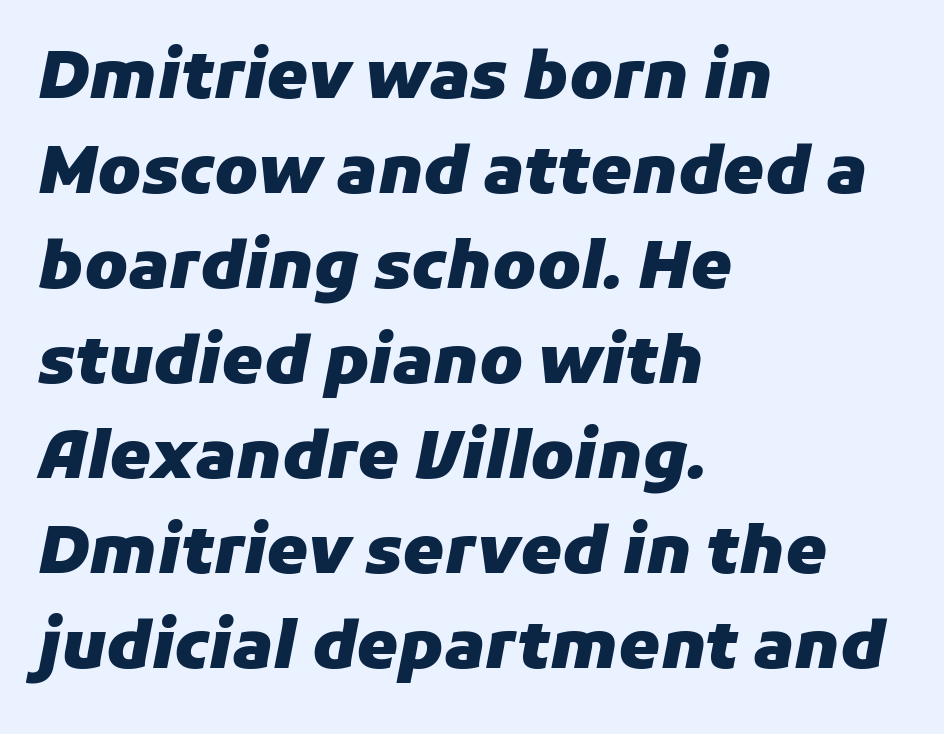
Q: Is the text bold? A: Yes.
Q: Is the text italic (slanted)? A: Yes, it leans right by about 11 degrees.
Q: Is the text underlined? A: No.
Q: How is the paragraph aligned? A: Left-aligned.
Q: Is the spacing between letters normal or unusually wide? A: Normal.
Q: Is the spacing between lines tight, normal or loose? A: Normal.
Q: Width (condensed, normal, or wide)? A: Normal.
Q: Stroke contrast? A: Low.
Q: x-height? A: Medium.
Q: Monospaced? A: No.
